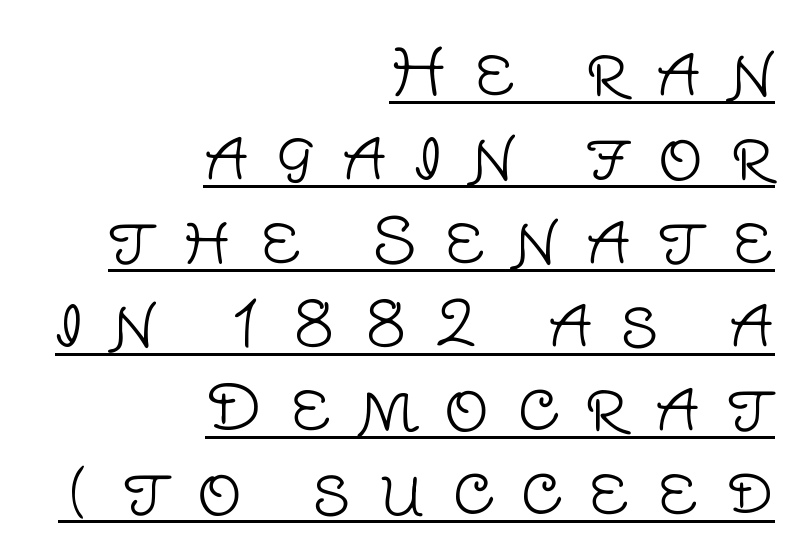
The image shows 63 px light sans-serif type; set right-aligned, normal line spacing (1.33x), unusually wide letter spacing (+0.43 em), underlined; low stroke contrast and a large x-height.
